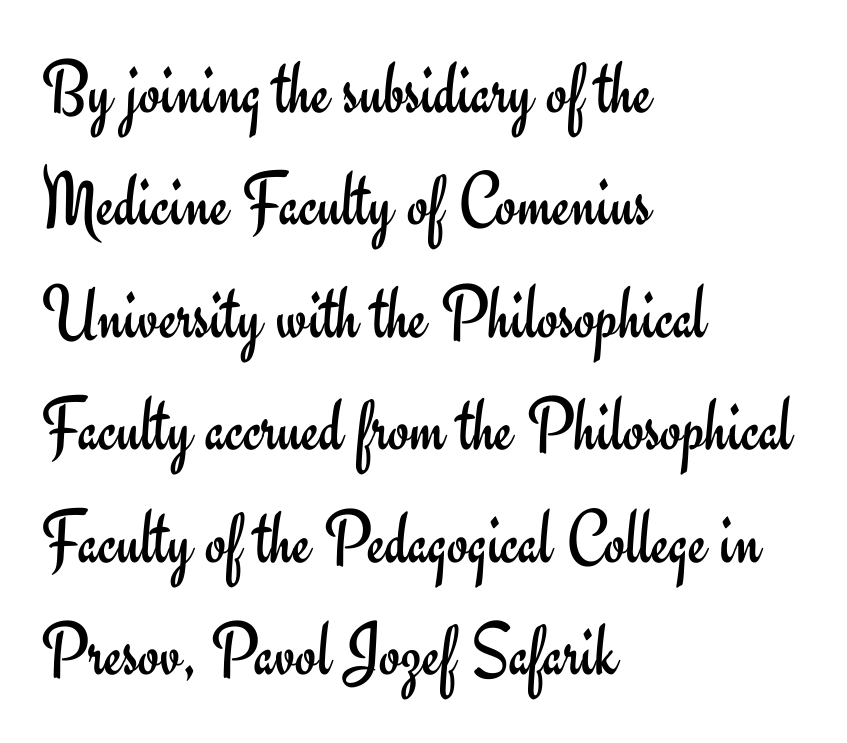
A typesetter would label this face a sans. Spacing verdict: proportional, widths tailored to each character. Each line starts at the same left margin while the right side varies.
